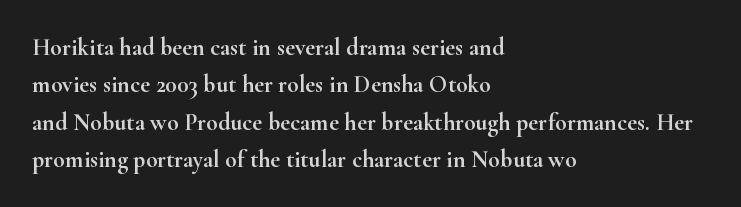
The image shows 24 px text type, upright; set left-aligned, normal line spacing (1.56x), normal letter spacing, not underlined.
